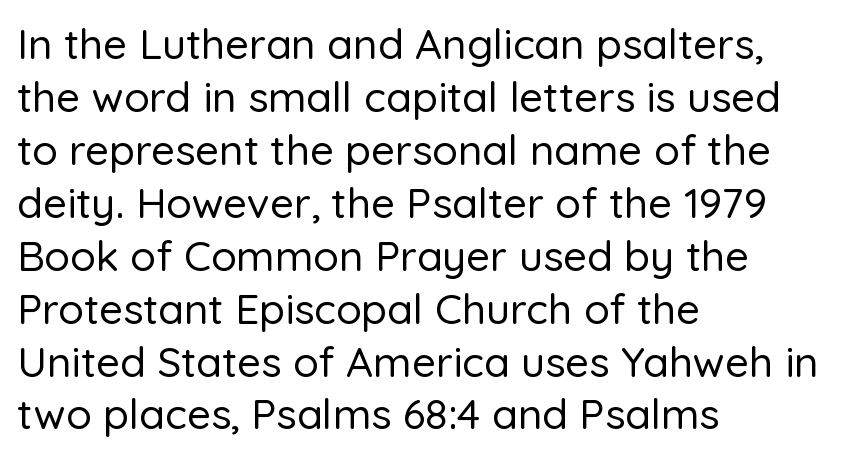
The image shows 42 px sans-serif type, upright; set left-aligned, normal line spacing (1.26x), normal letter spacing, not underlined; low stroke contrast and a medium x-height.
